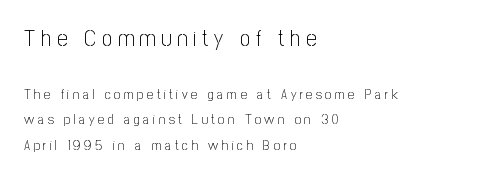
Q: Is the text bold? A: No.
Q: Is the text italic (slanted)? A: No, it is upright.
Q: Is the text underlined? A: No.
Q: How is the paragraph aligned? A: Left-aligned.
Q: Is the spacing between letters normal or unusually wide? A: Unusually wide.
Q: Which block of text is set in a larger size, the first (top) or the second (bottom)? A: The first (top) one.
